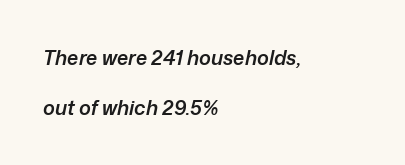
Its strokes are somewhat broadened, the hallmark of semibold type. The passage shown is not underscored anywhere. Line beginnings align vertically; line endings do not. Look at the tracking — it's just the regular setting, nothing added.
